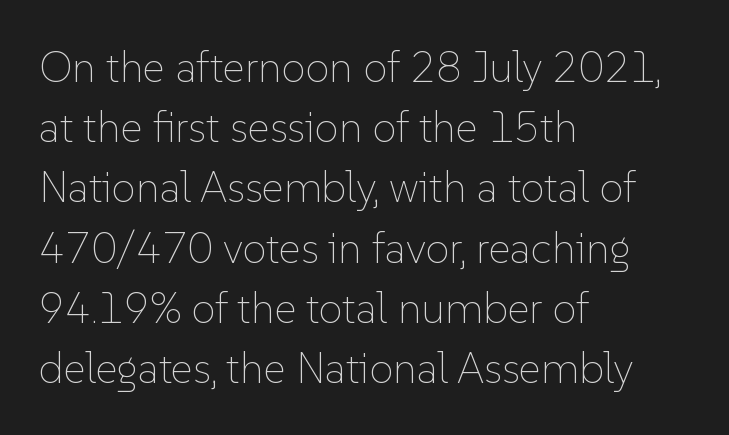
The image shows 43 px thin type, upright; set left-aligned, normal line spacing (1.4x), normal letter spacing, not underlined; low stroke contrast and a medium x-height.
